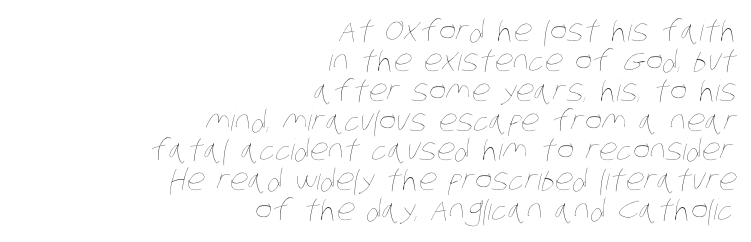
This block would grow much taller if given ordinary leading; it's compressed now. Where is the straight margin? On the right. The face used here is proportionally spaced, like ordinary book or web type. Underlining? Definitely not there. The face looks like a standard text weight, possibly lighter. The tracking reads as untouched default to a designer's eye.
